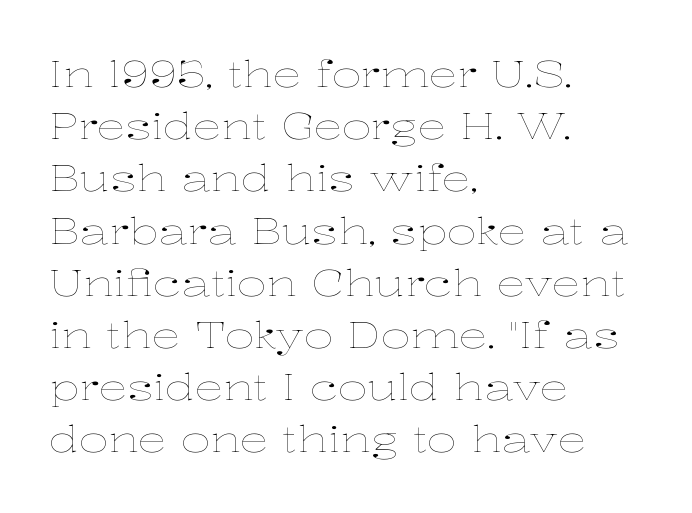
Q: Is the text bold? A: No.
Q: Is the text italic (slanted)? A: No, it is upright.
Q: Is the text underlined? A: No.
Q: How is the paragraph aligned? A: Left-aligned.
Q: Is the spacing between letters normal or unusually wide? A: Normal.
Q: Is the spacing between lines tight, normal or loose? A: Normal.
Q: Width (condensed, normal, or wide)? A: Wide.
Q: Stroke contrast? A: Low.
Q: x-height? A: Medium.
Q: Monospaced? A: No.
